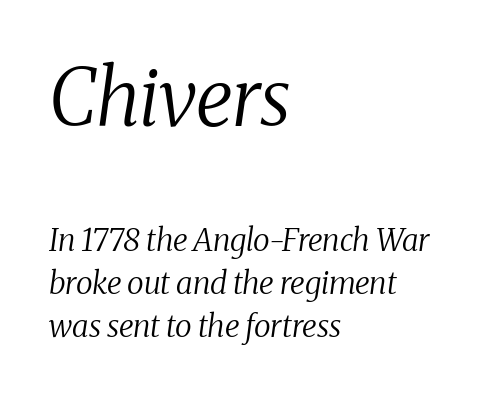
The image shows 78 px regular-weight serif type, italic (leaning right); set left-aligned, normal line spacing (1.39x), normal letter spacing, not underlined; the first (top) block is 2.52x larger; medium stroke contrast and a medium x-height.
